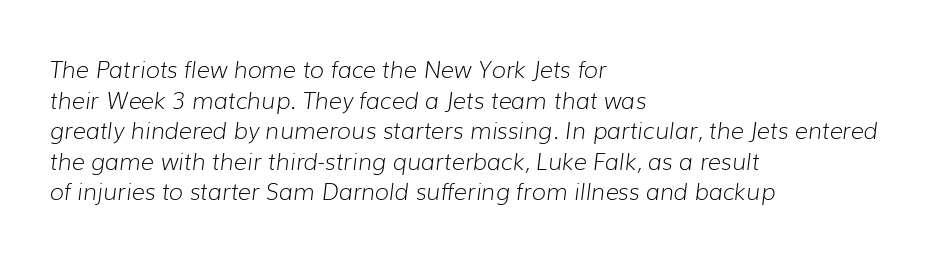
Q: Is the text bold? A: No.
Q: Is the text italic (slanted)? A: Yes, it leans right by about 7 degrees.
Q: Is the text underlined? A: No.
Q: How is the paragraph aligned? A: Left-aligned.
Q: Is the spacing between letters normal or unusually wide? A: Normal.
Q: Is the spacing between lines tight, normal or loose? A: Normal.
